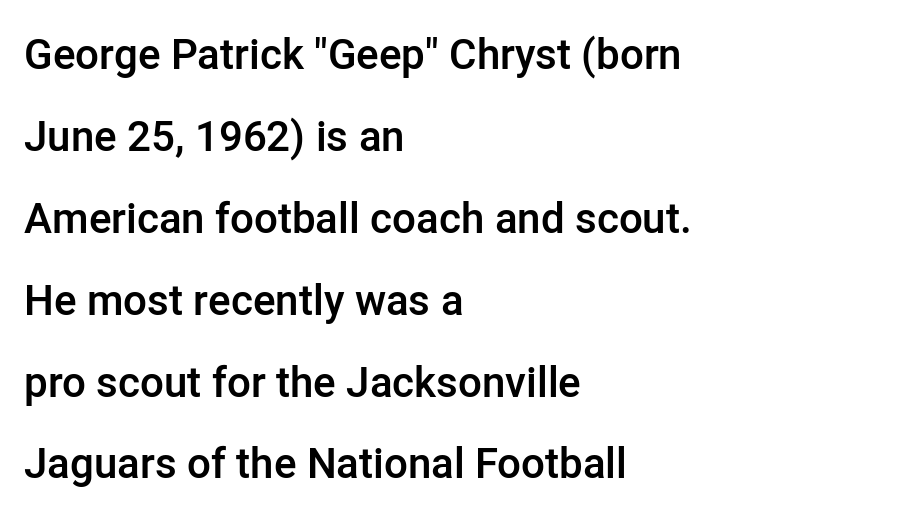
{"serif": "no", "italic": "no", "bold": "semi", "weight": "semibold", "width": "normal", "stroke_contrast": "low", "x_height": "medium", "monospaced": "no", "underline": "no", "align": "left", "line_spacing": "loose", "line_spacing_ratio": 1.95, "letter_spacing": "normal", "letter_spacing_em": 0.0, "glyph_px": 42}
